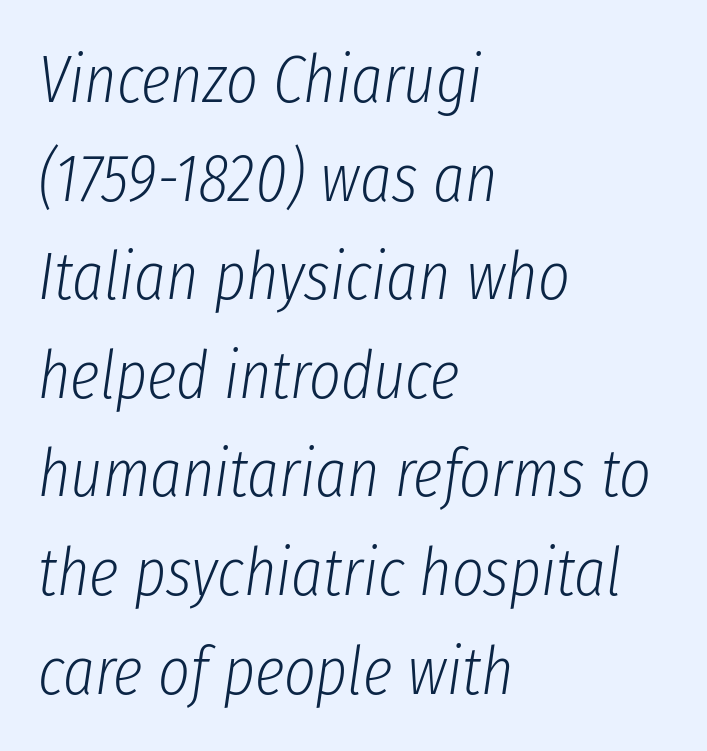
Q: Is the text bold? A: No.
Q: Is the text italic (slanted)? A: Yes, it leans right by about 8 degrees.
Q: Is the text underlined? A: No.
Q: How is the paragraph aligned? A: Left-aligned.
Q: Is the spacing between letters normal or unusually wide? A: Normal.
Q: Is the spacing between lines tight, normal or loose? A: Normal.
Q: Width (condensed, normal, or wide)? A: Condensed.
Q: Stroke contrast? A: Low.
Q: x-height? A: Medium.
Q: Monospaced? A: No.
